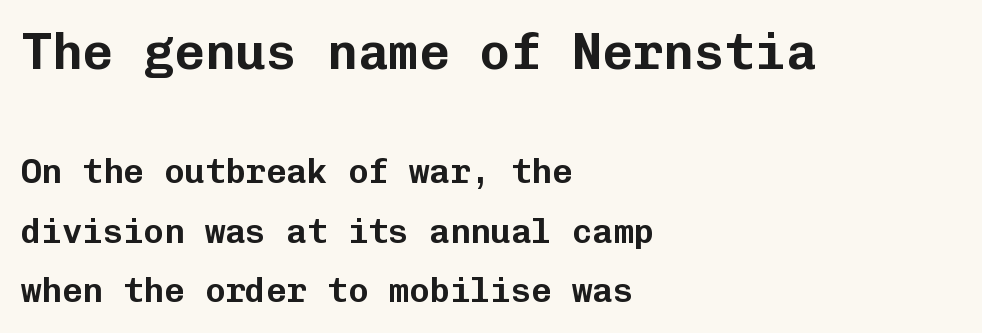
Q: Is the text italic (slanted)? A: No, it is upright.
Q: Is the typeface a serif or a sans-serif typeface? A: Sans-serif.
Q: Is the text underlined? A: No.
Q: How is the paragraph aligned? A: Left-aligned.
Q: Is the spacing between letters normal or unusually wide? A: Normal.
Q: Which block of text is set in a larger size, the first (top) or the second (bottom)? A: The first (top) one.
Q: Width (condensed, normal, or wide)? A: Normal.
Q: Stroke contrast? A: Low.
Q: x-height? A: Medium.
Q: Monospaced? A: Yes.
